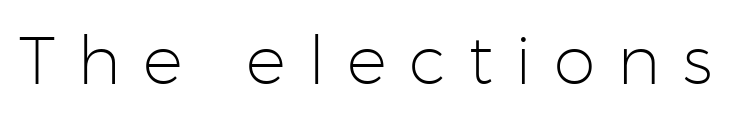
Q: Is the text bold? A: No.
Q: Is the text italic (slanted)? A: No, it is upright.
Q: Is the typeface a serif or a sans-serif typeface? A: Sans-serif.
Q: Is the text underlined? A: No.
Q: Is the spacing between letters normal or unusually wide? A: Unusually wide.
Q: Width (condensed, normal, or wide)? A: Normal.
Q: Stroke contrast? A: Low.
Q: x-height? A: Medium.
Q: Monospaced? A: No.
